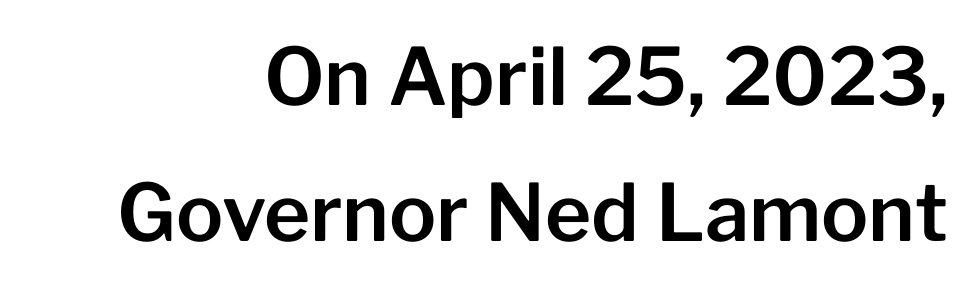
{"serif": "no", "italic": "no", "width": "normal", "stroke_contrast": "low", "x_height": "medium", "monospaced": "no", "underline": "no", "line_spacing_ratio": 1.72, "letter_spacing": "normal", "letter_spacing_em": 0.0, "glyph_px": 79}
